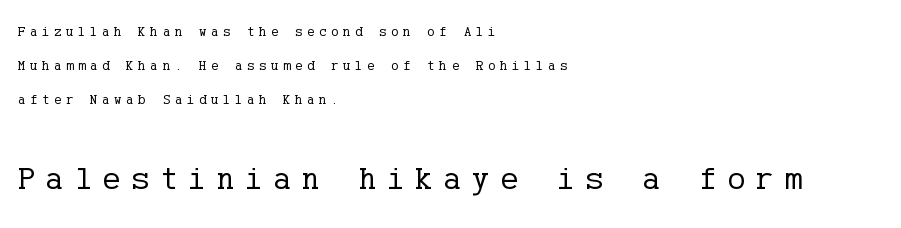
The image shows 33 px regular-weight serif type, upright; set left-aligned, loose line spacing (2.43x), unusually wide letter spacing (+0.33 em), not underlined; the second (bottom) block is 2.36x larger; low stroke contrast and a medium x-height.
